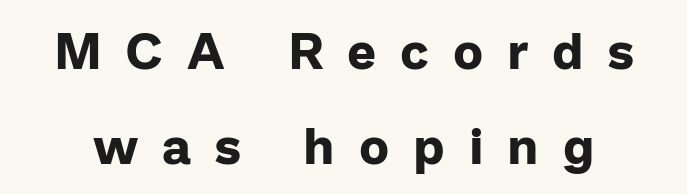
Q: Is the text bold? A: Yes.
Q: Is the text italic (slanted)? A: No, it is upright.
Q: Is the typeface a serif or a sans-serif typeface? A: Sans-serif.
Q: Is the text underlined? A: No.
Q: Is the spacing between letters normal or unusually wide? A: Unusually wide.
Q: Width (condensed, normal, or wide)? A: Normal.
Q: Stroke contrast? A: Low.
Q: x-height? A: Medium.
Q: Monospaced? A: No.
